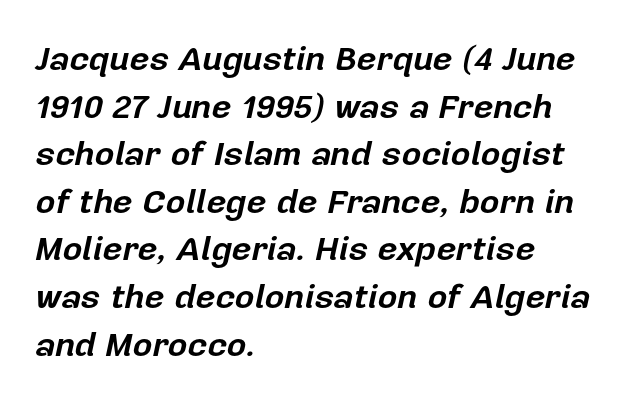
The type is set solid horizontally, with unmodified tracking. Thick stems and heavy bowls — unmistakably bold. Where is the straight margin? On the left. Looks like regular typesetting: each glyph gets only the width it needs. Emphasis-style slanted type is in use. Plain, unruled lines of type.
